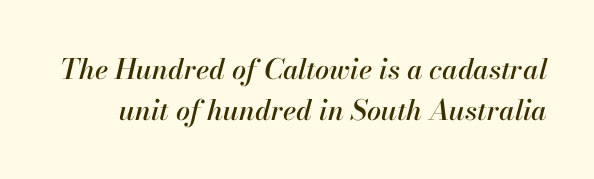
Whoever set this chose a conventional vertical rhythm. Check the space under the baseline: it is left empty. The letters sit at their default tracking, neither squeezed nor spread. Observe the lean: these are italic letterforms.
